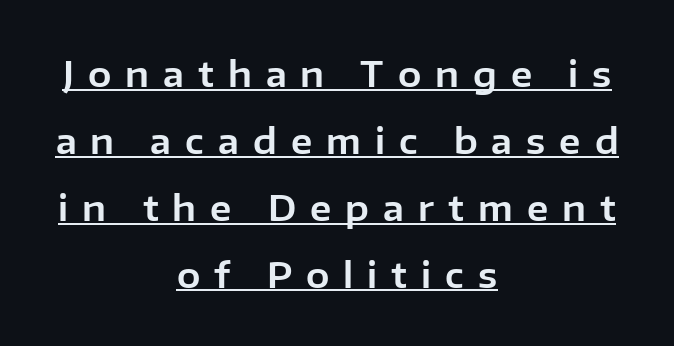
{"serif": "no", "italic": "no", "width": "normal", "stroke_contrast": "low", "x_height": "medium", "monospaced": "no", "underline": "yes", "align": "center", "line_spacing": "loose", "line_spacing_ratio": 1.91, "letter_spacing": "wide", "letter_spacing_em": 0.4, "glyph_px": 35}
